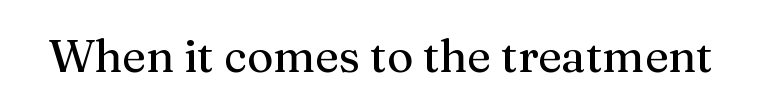
Q: Is the text italic (slanted)? A: No, it is upright.
Q: Is the typeface a serif or a sans-serif typeface? A: Serif.
Q: Is the text underlined? A: No.
Q: Is the spacing between letters normal or unusually wide? A: Normal.
Q: Width (condensed, normal, or wide)? A: Normal.
Q: Stroke contrast? A: Medium.
Q: x-height? A: Medium.
Q: Monospaced? A: No.
